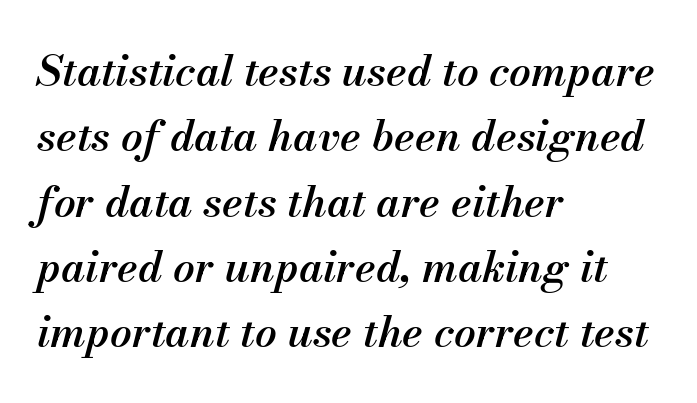
Q: Is the text bold? A: Semi-bold.
Q: Is the text italic (slanted)? A: Yes, it leans right by about 13 degrees.
Q: Is the text underlined? A: No.
Q: How is the paragraph aligned? A: Left-aligned.
Q: Is the spacing between letters normal or unusually wide? A: Normal.
Q: Is the spacing between lines tight, normal or loose? A: Normal.
Q: Width (condensed, normal, or wide)? A: Normal.
Q: Stroke contrast? A: Medium.
Q: x-height? A: Small.
Q: Monospaced? A: No.
